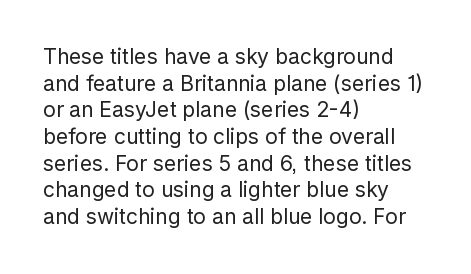
{"italic": "no", "bold": "no", "underline": "no", "align": "left", "line_spacing": "normal", "line_spacing_ratio": 1.27, "letter_spacing": "normal", "letter_spacing_em": 0.0, "glyph_px": 21}
